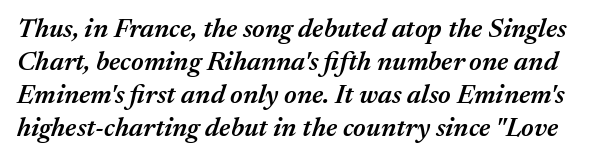
The image shows 27 px text type, italic (leaning right); set line spacing 1.22x, normal letter spacing, not underlined.
